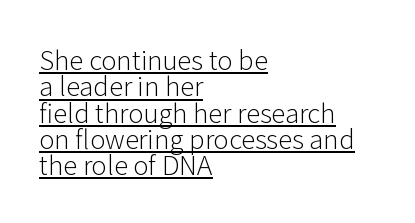
{"italic": "no", "bold": "no", "underline": "yes", "align": "left", "line_spacing": "tight", "line_spacing_ratio": 1.01, "letter_spacing": "normal", "letter_spacing_em": 0.0, "glyph_px": 26}
